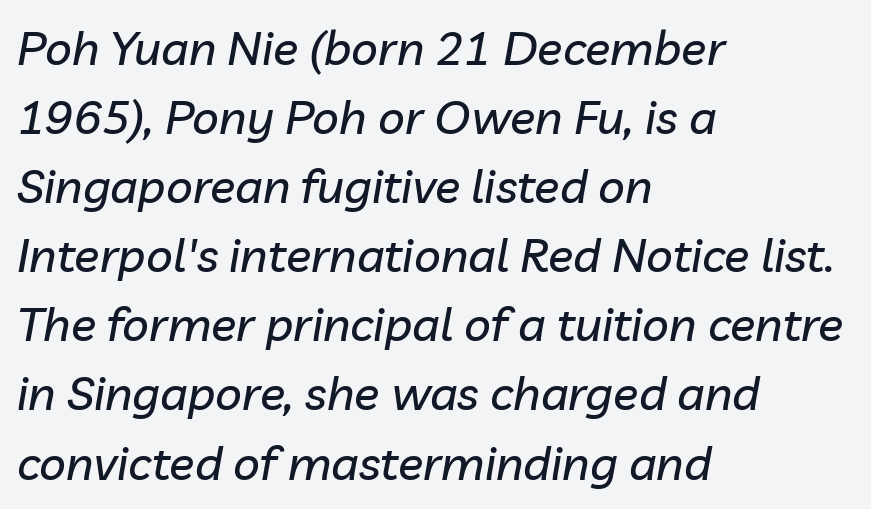
Q: Is the text italic (slanted)? A: Yes, it leans right by about 10 degrees.
Q: Is the text underlined? A: No.
Q: How is the paragraph aligned? A: Left-aligned.
Q: Is the spacing between letters normal or unusually wide? A: Normal.
Q: Is the spacing between lines tight, normal or loose? A: Normal.
Q: Width (condensed, normal, or wide)? A: Normal.
Q: Stroke contrast? A: Low.
Q: x-height? A: Medium.
Q: Monospaced? A: No.
